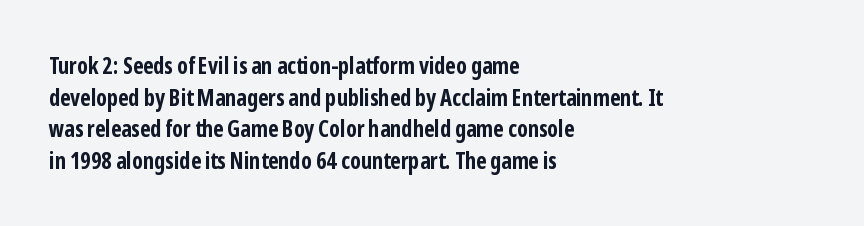
{"italic": "no", "bold": "yes", "underline": "no", "align": "left", "line_spacing": "normal", "line_spacing_ratio": 1.38, "letter_spacing": "normal", "letter_spacing_em": 0.0, "glyph_px": 23}
